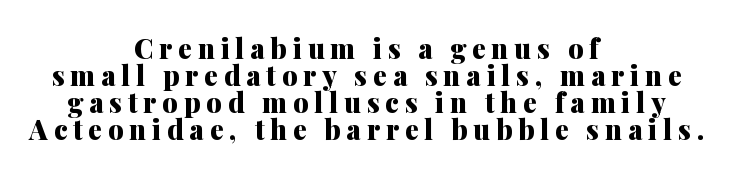
{"italic": "no", "bold": "yes", "underline": "no", "align": "center", "line_spacing": "tight", "line_spacing_ratio": 1.0, "letter_spacing": "wide", "letter_spacing_em": 0.22, "glyph_px": 27}
